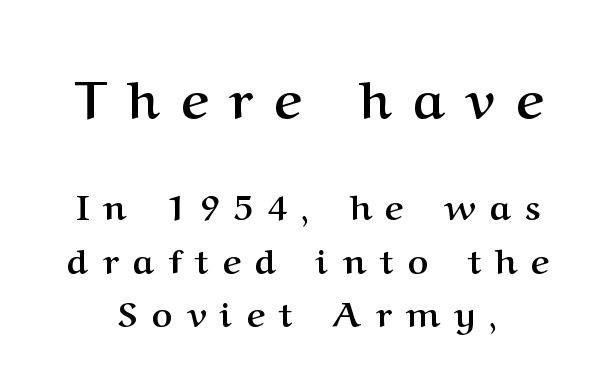
The image shows 52 px semibold serif type, upright; set normal line spacing (1.54x), unusually wide letter spacing (+0.41 em), not underlined; the first (top) block is 1.49x larger; medium stroke contrast and a medium x-height.
